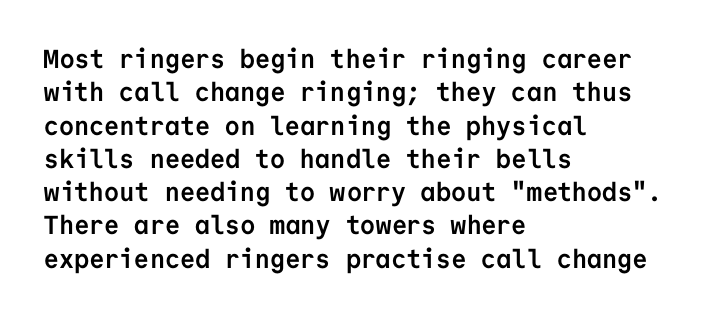
In terms of posture, this sample is upright. Look at the stroke-to-counter ratio: heavy, a bold. Notice how descenders clear the ascenders below comfortably — that's standard leading. The zone under the glyphs is completely vacant. The rendering keeps characters at their native spacing.
